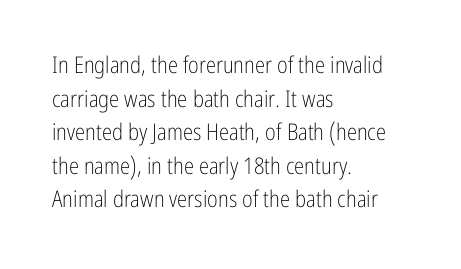
What stands out about the letter spacing? Nothing — it is the standard amount. Type without underlining. You can tell it's not italic because the verticals are truly vertical. Is there much room between lines? A standard amount, neither cramped nor airy.
